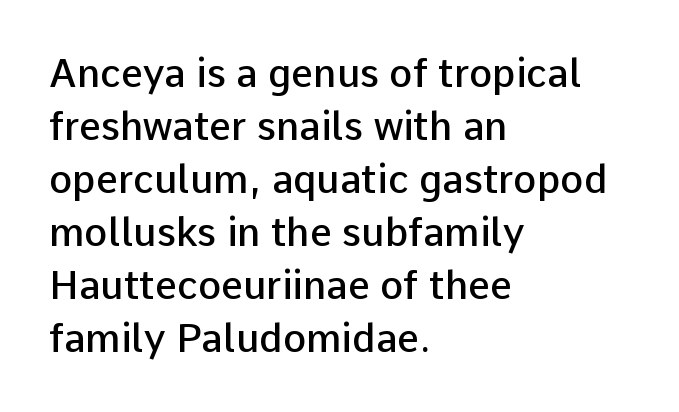
{"serif": "no", "italic": "no", "bold": "semi", "weight": "semibold", "width": "normal", "stroke_contrast": "low", "x_height": "medium", "monospaced": "no", "underline": "no", "align": "left", "line_spacing": "normal", "line_spacing_ratio": 1.36, "letter_spacing": "normal", "letter_spacing_em": 0.0, "glyph_px": 39}
